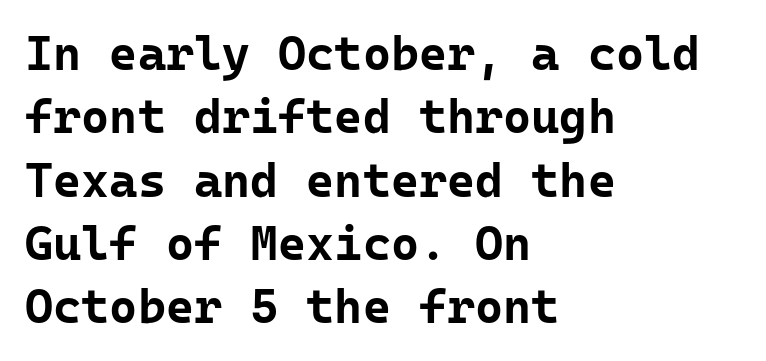
{"serif": "no", "italic": "no", "bold": "yes", "weight": "bold", "width": "normal", "stroke_contrast": "low", "x_height": "medium", "underline": "no", "align": "left", "line_spacing": "normal", "line_spacing_ratio": 1.32, "letter_spacing": "normal", "letter_spacing_em": 0.0, "glyph_px": 48}
